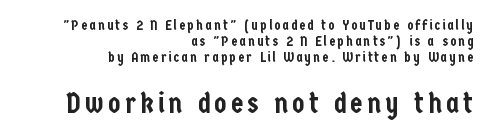
Q: Is the text italic (slanted)? A: No, it is upright.
Q: Is the typeface a serif or a sans-serif typeface? A: Sans-serif.
Q: Is the text underlined? A: No.
Q: How is the paragraph aligned? A: Right-aligned.
Q: Is the spacing between lines tight, normal or loose? A: Tight.
Q: Which block of text is set in a larger size, the first (top) or the second (bottom)? A: The second (bottom) one.
Q: Width (condensed, normal, or wide)? A: Condensed.
Q: Stroke contrast? A: Low.
Q: x-height? A: Medium.
Q: Monospaced? A: No.
